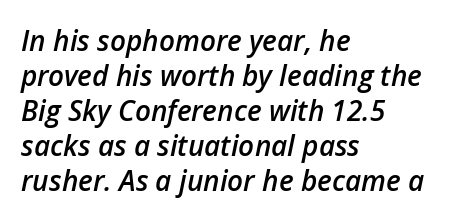
The paragraph shown leans on its left margin. A typesetter would call this leading conventional body-copy spacing. Proportional: the letters do not fall into vertical columns. Looking at the ascenders, they clearly lean.
